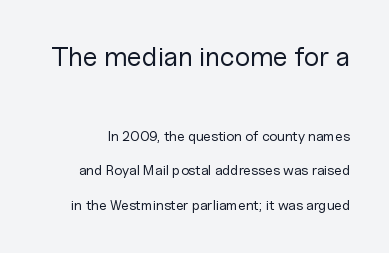
{"italic": "no", "bold": "no", "underline": "no", "line_spacing": "loose", "line_spacing_ratio": 2.46, "letter_spacing": "normal", "letter_spacing_em": 0.0, "larger_block": "first", "size_ratio": 1.93, "glyph_px": 27}
